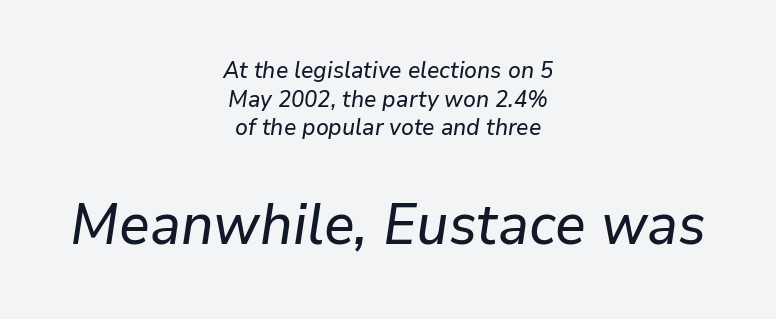
The image shows 57 px text type, italic (leaning right); set centered, normal line spacing (1.25x), normal letter spacing, not underlined; the second (bottom) block is 2.48x larger; low stroke contrast and a medium x-height.
